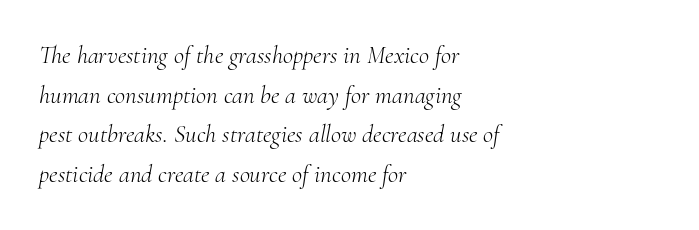
Q: Is the text bold? A: No.
Q: Is the text italic (slanted)? A: Yes, it leans right by about 10 degrees.
Q: Is the text underlined? A: No.
Q: How is the paragraph aligned? A: Left-aligned.
Q: Is the spacing between letters normal or unusually wide? A: Normal.
Q: Is the spacing between lines tight, normal or loose? A: Normal.
